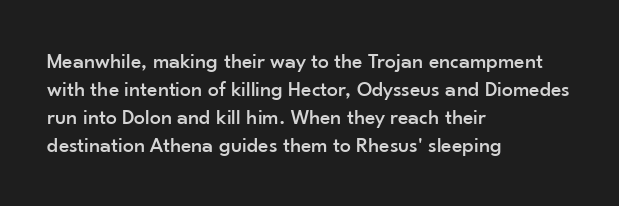
{"italic": "no", "underline": "no", "align": "left", "line_spacing": "normal", "line_spacing_ratio": 1.28, "letter_spacing": "normal", "letter_spacing_em": 0.0, "glyph_px": 22}
